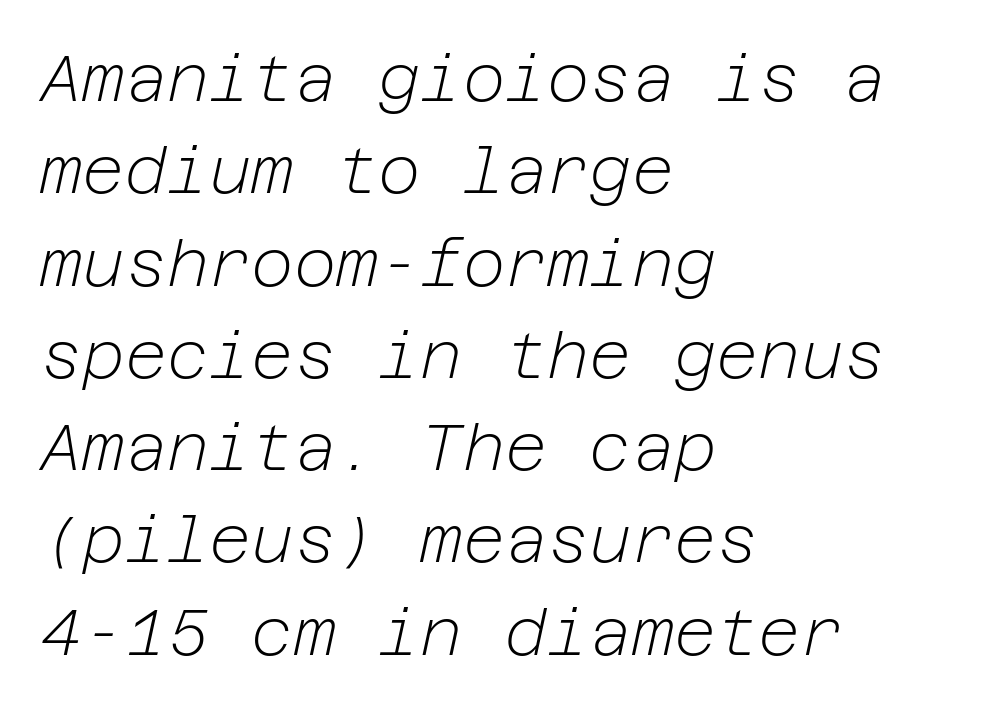
Q: Is the text bold? A: No.
Q: Is the text italic (slanted)? A: Yes, it leans right by about 12 degrees.
Q: Is the text underlined? A: No.
Q: How is the paragraph aligned? A: Left-aligned.
Q: Is the spacing between letters normal or unusually wide? A: Normal.
Q: Is the spacing between lines tight, normal or loose? A: Normal.
Q: Width (condensed, normal, or wide)? A: Normal.
Q: Stroke contrast? A: Low.
Q: x-height? A: Medium.
